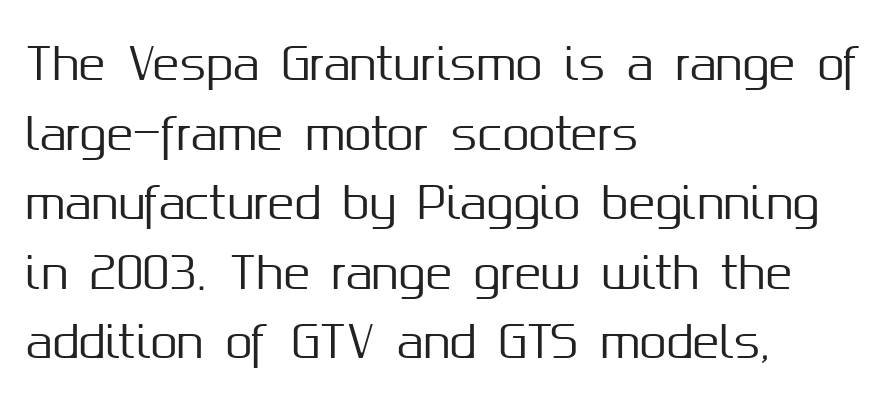
Q: Is the text italic (slanted)? A: No, it is upright.
Q: Is the typeface a serif or a sans-serif typeface? A: Sans-serif.
Q: Is the text underlined? A: No.
Q: How is the paragraph aligned? A: Left-aligned.
Q: Is the spacing between letters normal or unusually wide? A: Normal.
Q: Is the spacing between lines tight, normal or loose? A: Normal.
Q: Width (condensed, normal, or wide)? A: Normal.
Q: Stroke contrast? A: Medium.
Q: x-height? A: Medium.
Q: Monospaced? A: No.
